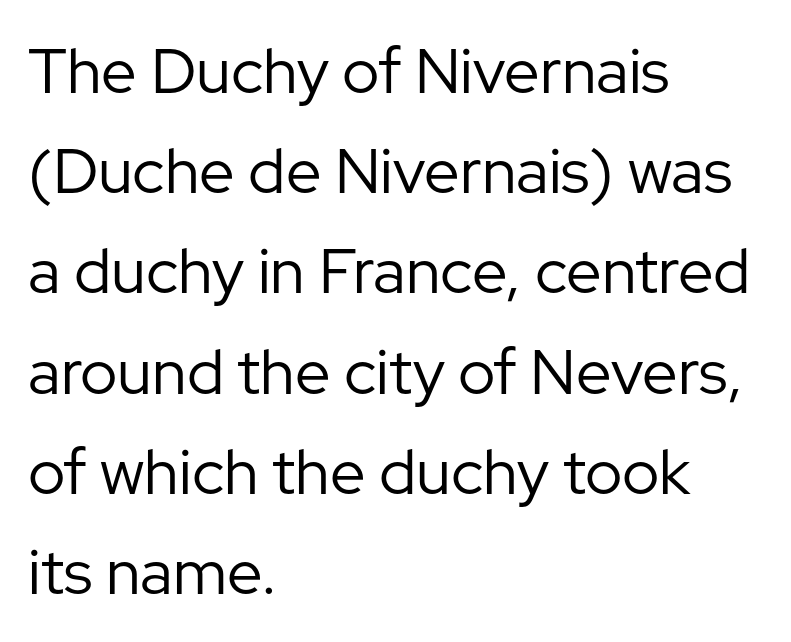
The space between consecutive lines is moderate. Check where the strokes stop: nothing finishes them off — pure sans. The text block is weighted toward the left margin, trailing off unevenly rightward. Stroke thickness stays within the range of a standard reading face or lighter. These lines were composed using upright roman letters.
